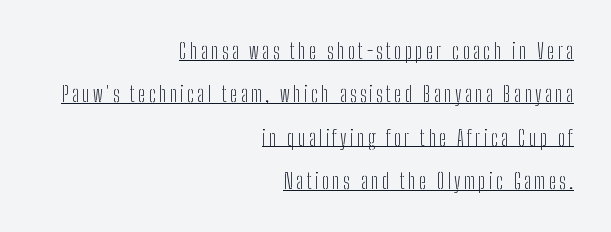
The image shows 21 px text type, upright; set right-aligned, loose line spacing (2.06x), underlined.
